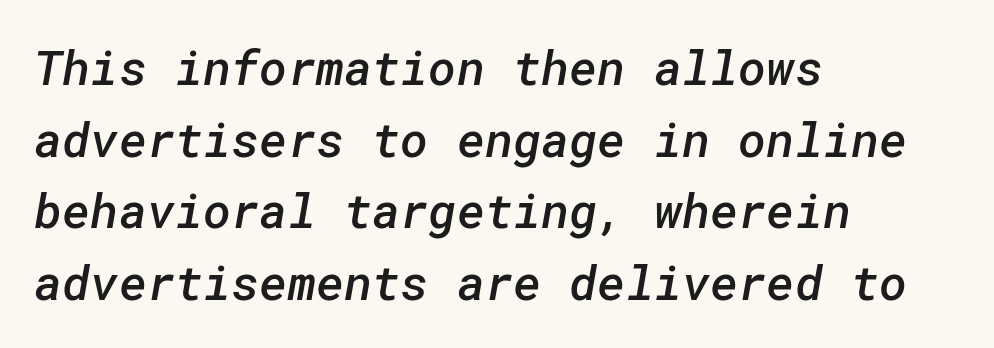
{"serif": "no", "bold": "semi", "weight": "semibold", "width": "normal", "stroke_contrast": "low", "x_height": "medium", "underline": "no", "align": "left", "line_spacing": "normal", "line_spacing_ratio": 1.49, "letter_spacing": "normal", "letter_spacing_em": 0.0, "glyph_px": 48}
